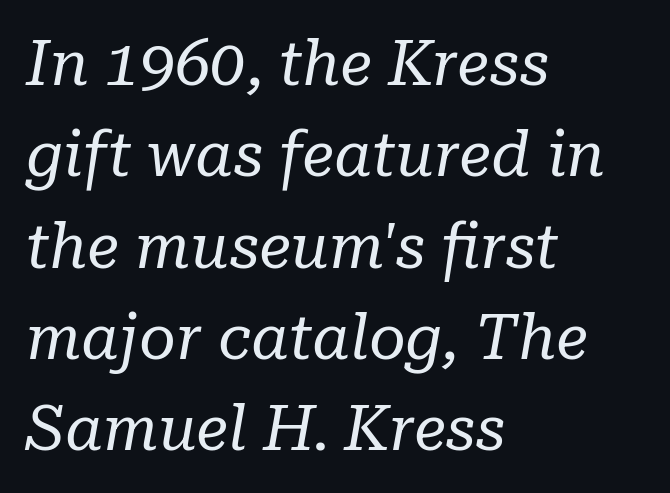
{"serif": "yes", "italic": "yes", "lean": "right", "slant_degrees": 10, "bold": "no", "weight": "regular", "width": "normal", "stroke_contrast": "low", "x_height": "medium", "monospaced": "no", "underline": "no", "align": "left", "line_spacing": "normal", "line_spacing_ratio": 1.45, "letter_spacing": "normal", "letter_spacing_em": 0.0, "glyph_px": 63}
